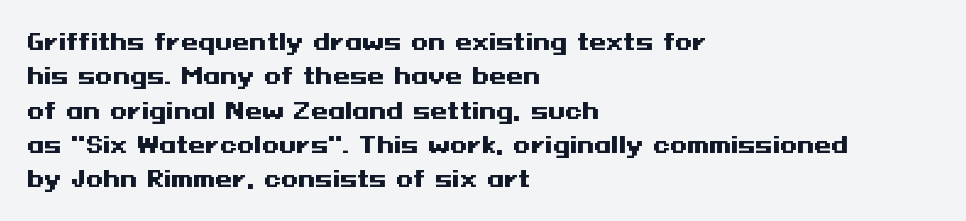
Q: Is the text bold? A: Yes.
Q: Is the text italic (slanted)? A: No, it is upright.
Q: Is the text underlined? A: No.
Q: How is the paragraph aligned? A: Left-aligned.
Q: Is the spacing between letters normal or unusually wide? A: Normal.
Q: Is the spacing between lines tight, normal or loose? A: Normal.
